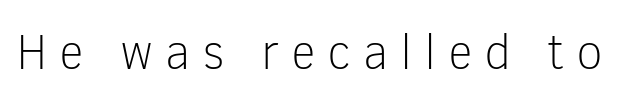
The image shows 49 px light sans-serif type, upright; set unusually wide letter spacing (+0.24 em), not underlined; low stroke contrast and a medium x-height.
